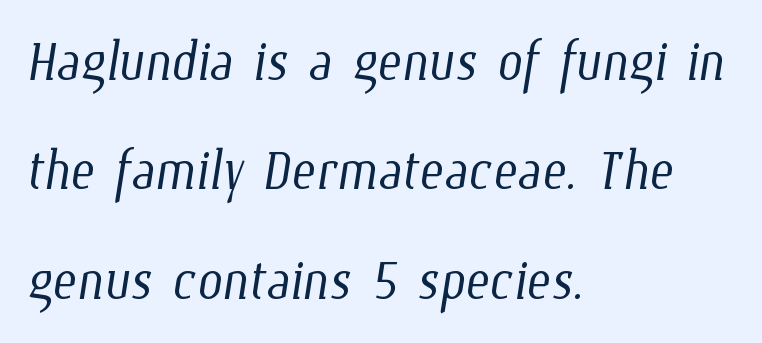
The image shows 72 px light, condensed type; set left-aligned, normal line spacing (1.52x), normal letter spacing, not underlined; low stroke contrast and a medium x-height.
